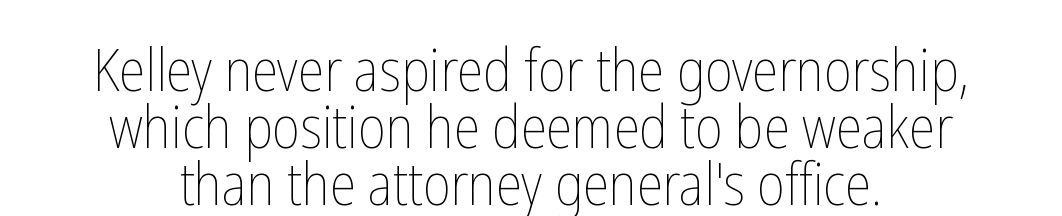
Proportional: the letters do not fall into vertical columns. Stems and bowls with no extra thickness — not bold. Notice how the stems are strictly vertical — no italics here. Each word holds together tightly as a unit, with standard inter-letter gaps.
